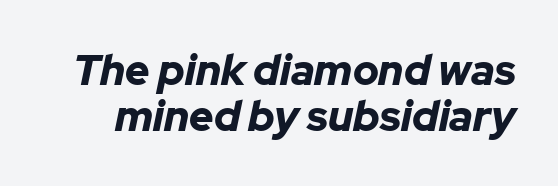
Tracking here is standard; glyphs follow each other at the usual distance. Slanted lettering throughout. This sample has the flowing, uneven cadence of proportional lettering. Bold? Absolutely — the strokes are thick and heavy. Clear beneath every line of the passage.
